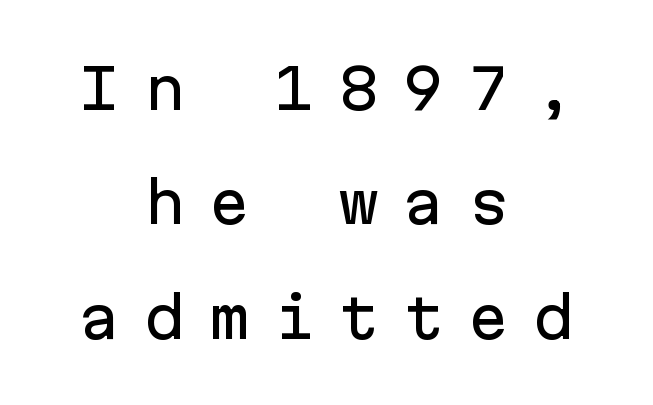
The image shows 55 px sans-serif type, upright, monospaced; set centered, loose line spacing (2.08x), unusually wide letter spacing (+0.43 em), not underlined; low stroke contrast and a medium x-height.
